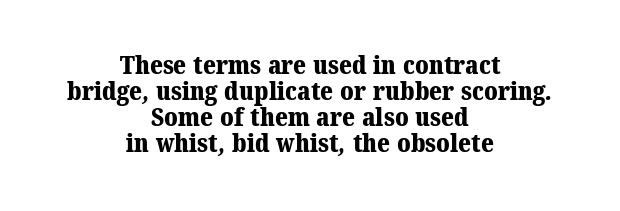
{"bold": "yes", "underline": "no", "align": "center", "line_spacing": "tight", "line_spacing_ratio": 1.0, "letter_spacing": "normal", "letter_spacing_em": 0.0, "glyph_px": 26}
